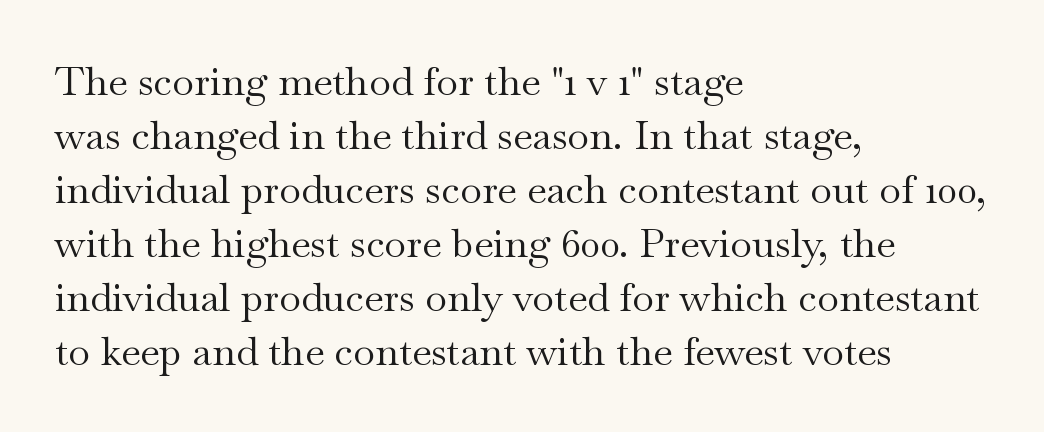
{"serif": "yes", "italic": "no", "bold": "no", "weight": "regular", "width": "wide", "stroke_contrast": "medium", "x_height": "small", "monospaced": "no", "underline": "no", "align": "left", "line_spacing": "normal", "line_spacing_ratio": 1.35, "letter_spacing": "normal", "letter_spacing_em": 0.0, "glyph_px": 40}
